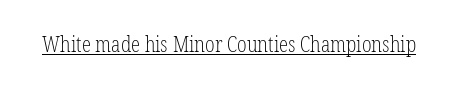
Italic: no, the glyphs are upright roman. You can see a thin bar hugging the bottom of the glyphs. Nothing heavy about these letters — not bold at all. Look at the tracking — it's just the regular setting, nothing added.
